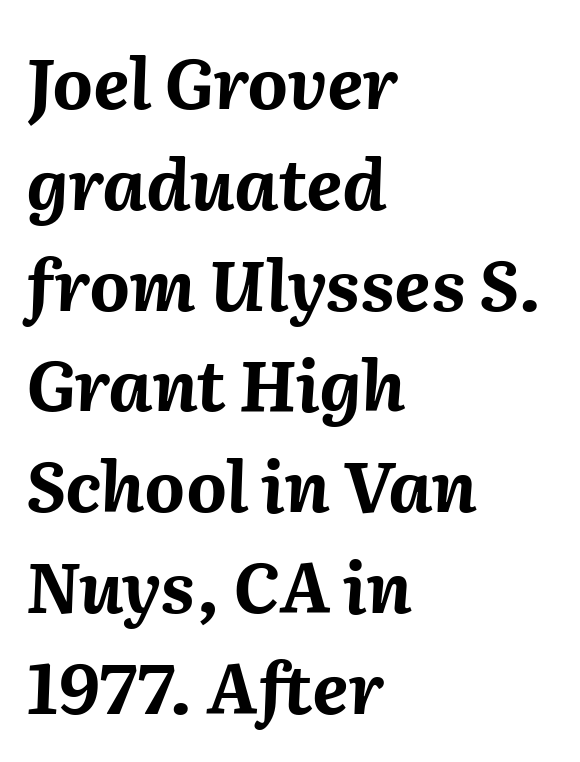
Q: Is the text bold? A: Yes.
Q: Is the text italic (slanted)? A: Yes, it leans right by about 2 degrees.
Q: Is the text underlined? A: No.
Q: How is the paragraph aligned? A: Left-aligned.
Q: Is the spacing between letters normal or unusually wide? A: Normal.
Q: Is the spacing between lines tight, normal or loose? A: Normal.
Q: Width (condensed, normal, or wide)? A: Normal.
Q: Stroke contrast? A: Medium.
Q: x-height? A: Medium.
Q: Monospaced? A: No.
